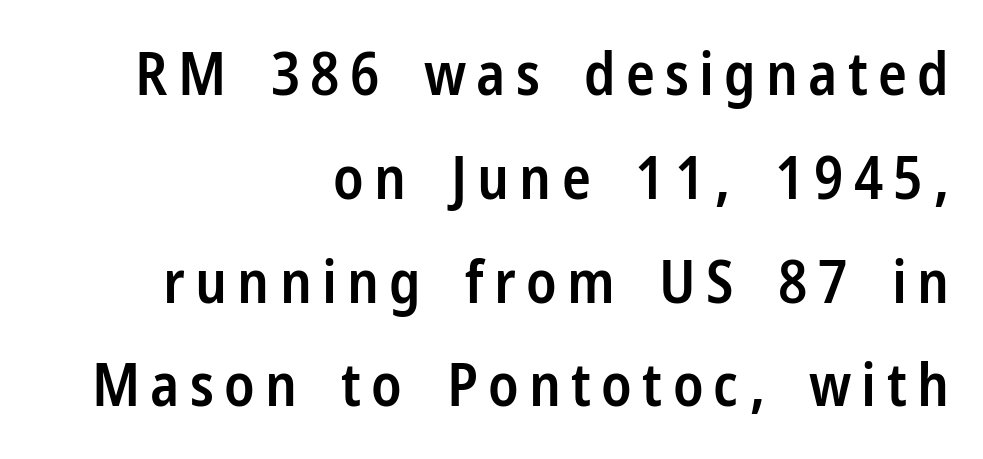
Q: Is the text bold? A: Semi-bold.
Q: Is the text italic (slanted)? A: No, it is upright.
Q: Is the typeface a serif or a sans-serif typeface? A: Sans-serif.
Q: Is the text underlined? A: No.
Q: How is the paragraph aligned? A: Right-aligned.
Q: Width (condensed, normal, or wide)? A: Condensed.
Q: Stroke contrast? A: Low.
Q: x-height? A: Medium.
Q: Monospaced? A: No.
